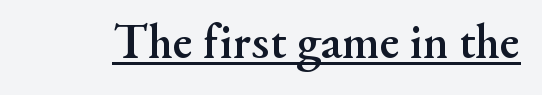
The image shows 50 px semibold serif type, upright; set normal letter spacing, underlined; medium stroke contrast and a small x-height.
